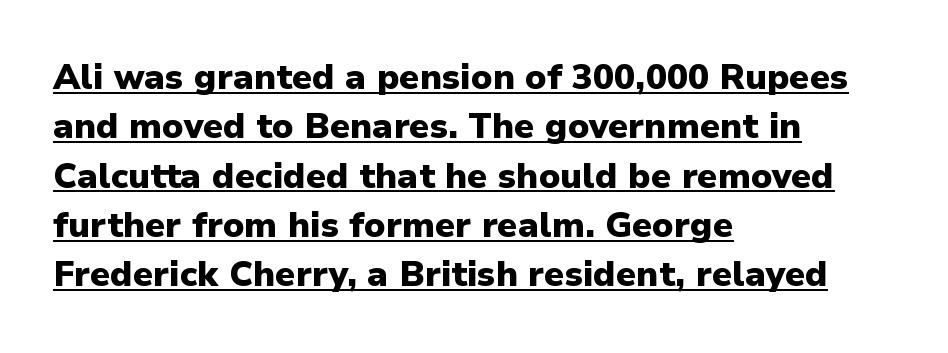
The image shows 35 px heavy sans-serif type, upright; set left-aligned, normal line spacing (1.41x), normal letter spacing, underlined; low stroke contrast and a medium x-height.
